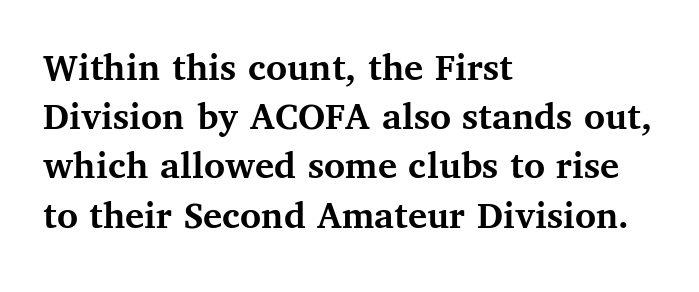
{"serif": "yes", "italic": "no", "bold": "yes", "weight": "semibold", "width": "normal", "stroke_contrast": "medium", "x_height": "medium", "monospaced": "no", "underline": "no", "align": "left", "line_spacing_ratio": 1.23, "letter_spacing": "normal", "letter_spacing_em": 0.0, "glyph_px": 40}
